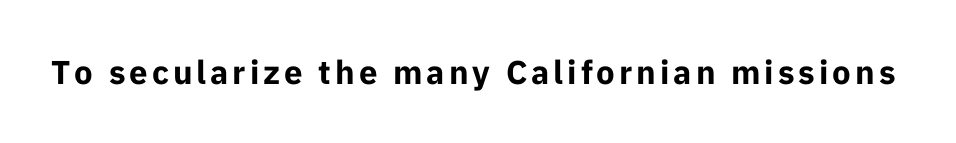
Q: Is the text bold? A: Yes.
Q: Is the text italic (slanted)? A: No, it is upright.
Q: Is the typeface a serif or a sans-serif typeface? A: Sans-serif.
Q: Is the text underlined? A: No.
Q: Width (condensed, normal, or wide)? A: Normal.
Q: Stroke contrast? A: Low.
Q: x-height? A: Medium.
Q: Monospaced? A: No.
